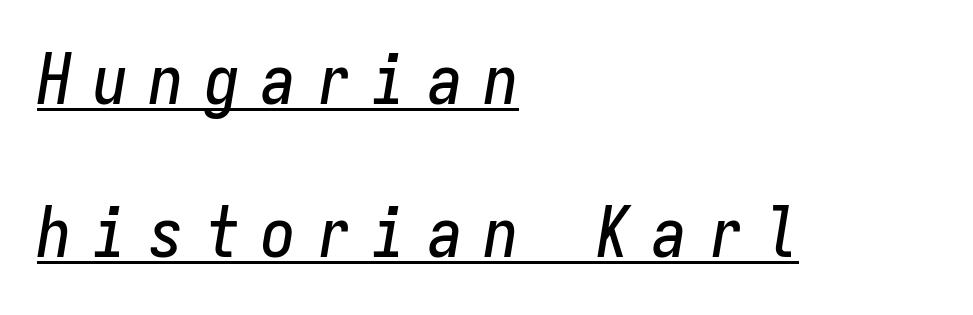
{"italic": "yes", "lean": "right", "slant_degrees": 9, "width": "condensed", "stroke_contrast": "low", "x_height": "medium", "monospaced": "yes", "underline": "yes", "align": "left", "line_spacing": "loose", "line_spacing_ratio": 2.22, "letter_spacing": "wide", "letter_spacing_em": 0.31, "glyph_px": 69}
